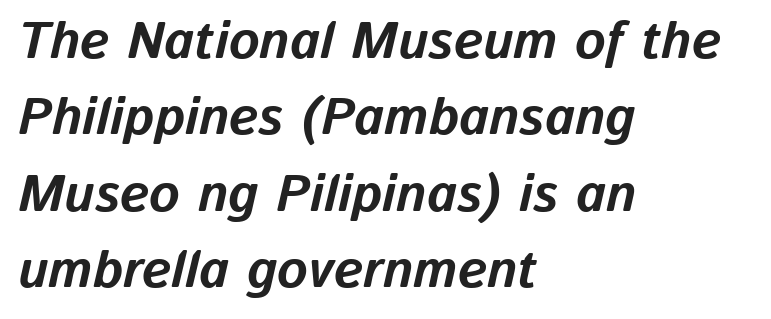
The image shows 52 px bold type, italic (leaning right); set left-aligned, normal line spacing (1.47x), normal letter spacing, not underlined; low stroke contrast and a medium x-height.
